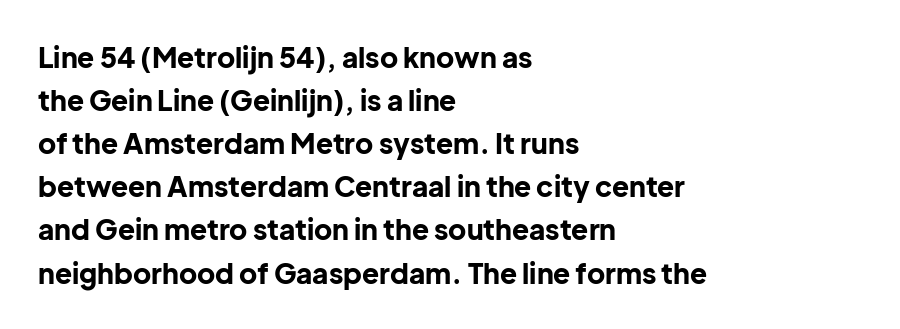
The image shows 28 px bold sans-serif type, upright; set left-aligned, normal line spacing (1.54x), normal letter spacing, not underlined; low stroke contrast and a medium x-height.
